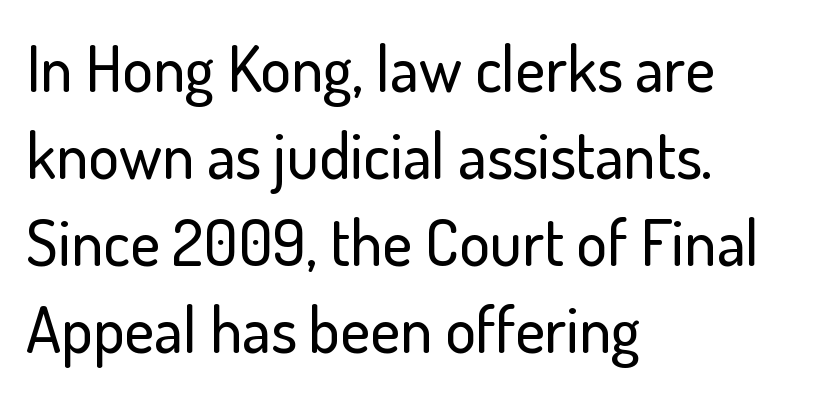
The image shows 64 px sans-serif type, upright; set left-aligned, normal line spacing (1.36x), normal letter spacing, not underlined; low stroke contrast and a small x-height.
